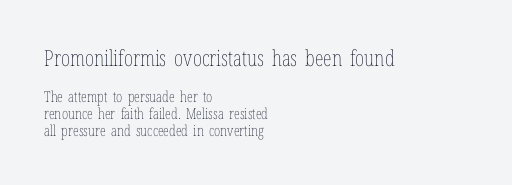
The image shows 22 px text type, upright; set left-aligned, tight line spacing (1.14x), normal letter spacing, not underlined; the first (top) block is 1.47x larger.
